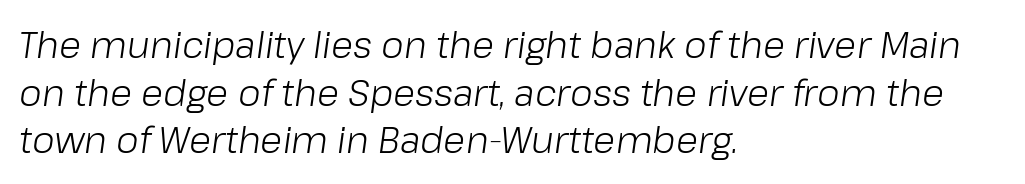
The image shows 36 px light type, italic (leaning right); set left-aligned, normal line spacing (1.32x), normal letter spacing, not underlined; low stroke contrast and a medium x-height.
